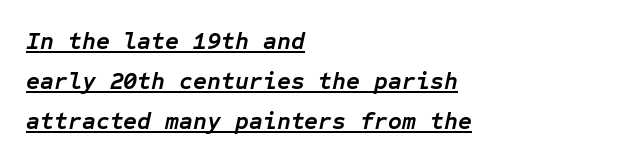
The image shows 24 px bold type, italic (leaning right); set left-aligned, normal line spacing (1.66x), normal letter spacing, underlined.
